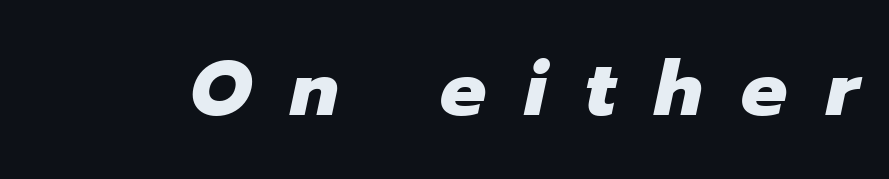
Q: Is the text bold? A: Yes.
Q: Is the text italic (slanted)? A: Yes, it leans right by about 12 degrees.
Q: Is the text underlined? A: No.
Q: Is the spacing between letters normal or unusually wide? A: Unusually wide.
Q: Width (condensed, normal, or wide)? A: Normal.
Q: Stroke contrast? A: Low.
Q: x-height? A: Medium.
Q: Monospaced? A: No.
